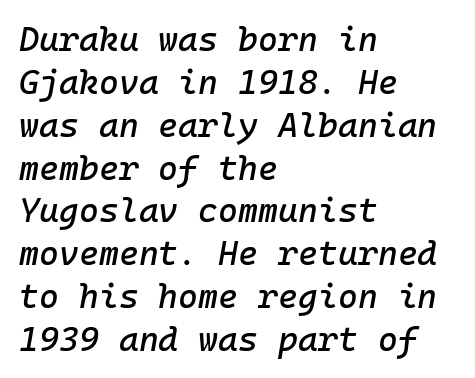
Every character sits at an angle, as italics do. The face used here is monospaced, like something from a code editor. The lines sit at an ordinary, default distance from one another. Underlining? Definitely not there.
